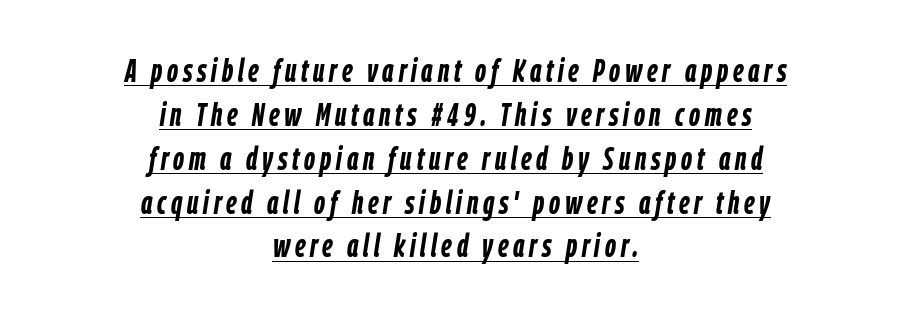
{"italic": "yes", "lean": "right", "slant_degrees": 9, "bold": "yes", "weight": "semibold", "width": "condensed", "stroke_contrast": "low", "x_height": "medium", "monospaced": "no", "underline": "yes", "align": "center", "line_spacing": "normal", "line_spacing_ratio": 1.37, "glyph_px": 32}
